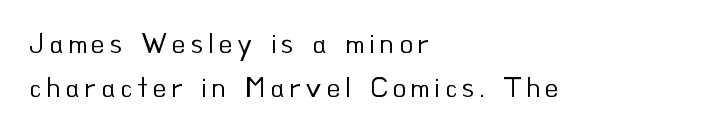
Q: Is the text bold? A: No.
Q: Is the text italic (slanted)? A: No, it is upright.
Q: Is the typeface a serif or a sans-serif typeface? A: Sans-serif.
Q: Is the text underlined? A: No.
Q: How is the paragraph aligned? A: Left-aligned.
Q: Is the spacing between lines tight, normal or loose? A: Normal.
Q: Width (condensed, normal, or wide)? A: Normal.
Q: Stroke contrast? A: Low.
Q: x-height? A: Small.
Q: Monospaced? A: No.
